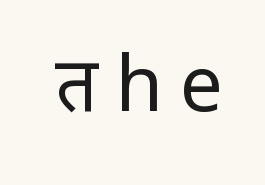
{"serif": "no", "italic": "no", "bold": "no", "weight": "regular", "width": "normal", "stroke_contrast": "low", "x_height": "medium", "monospaced": "no", "underline": "no", "letter_spacing": "wide", "letter_spacing_em": 0.23, "glyph_px": 76}
